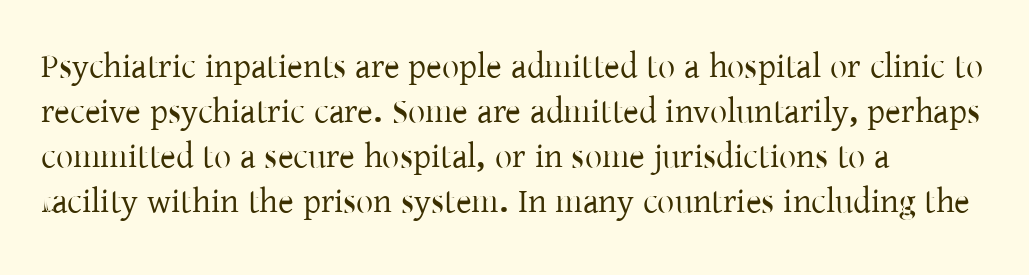
Q: Is the text italic (slanted)? A: No, it is upright.
Q: Is the typeface a serif or a sans-serif typeface? A: Serif.
Q: Is the text underlined? A: No.
Q: How is the paragraph aligned? A: Left-aligned.
Q: Is the spacing between letters normal or unusually wide? A: Normal.
Q: Is the spacing between lines tight, normal or loose? A: Normal.
Q: Width (condensed, normal, or wide)? A: Normal.
Q: Stroke contrast? A: Low.
Q: x-height? A: Medium.
Q: Monospaced? A: No.
